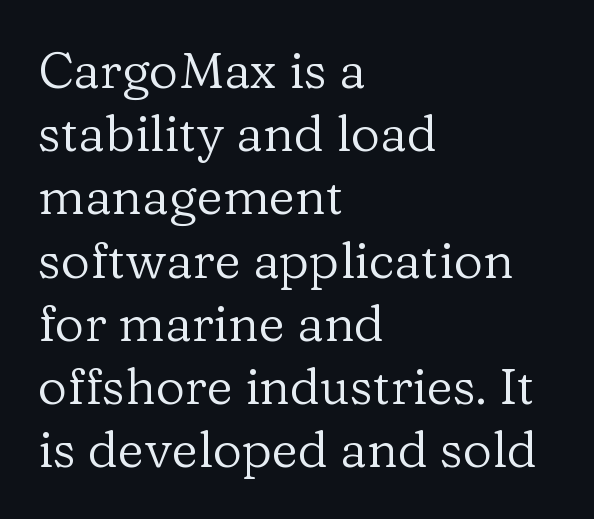
This rendering leaves character spacing at its baseline value. Plain, unruled lines of type. Typeset ragged right — the left edge is the straight one. Is there any slant? The stems are plumb.
